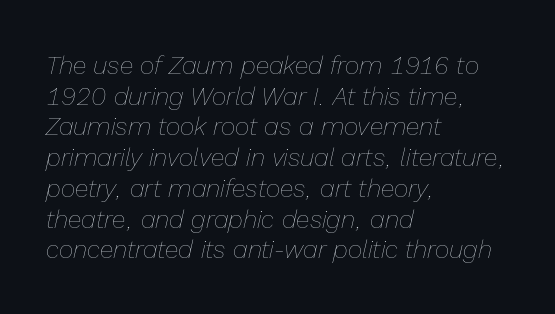
Nobody touched the tracking dial on this one. Rendered with sloped, italic letterforms. Letters rest on an invisible, unmarked baseline. Heft: none added — not bold. The rag falls on the right side of this text block.
